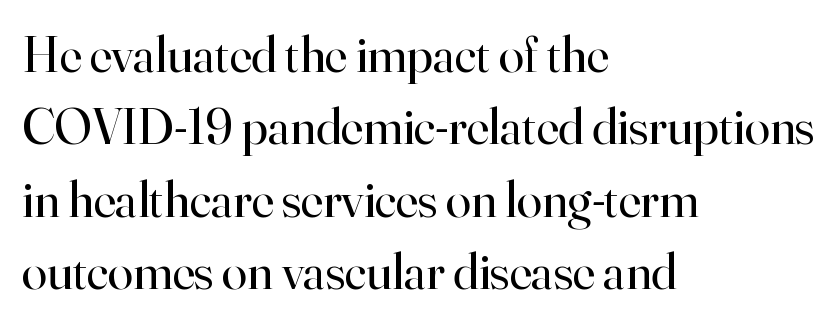
{"serif": "yes", "italic": "no", "bold": "no", "weight": "regular", "width": "normal", "stroke_contrast": "high", "x_height": "small", "monospaced": "no", "underline": "no", "align": "left", "line_spacing": "normal", "line_spacing_ratio": 1.42, "letter_spacing": "normal", "letter_spacing_em": 0.0, "glyph_px": 51}
